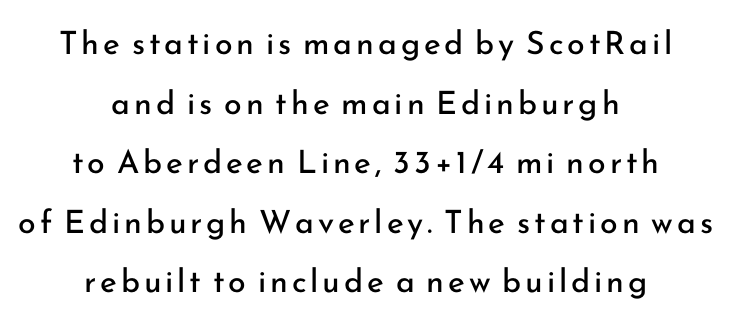
The image shows 32 px regular-weight sans-serif type, upright; set centered, line spacing 1.86x, not underlined; low stroke contrast and a small x-height.
